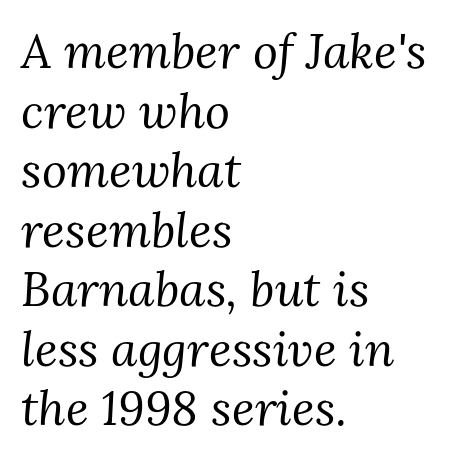
Q: Is the text bold? A: No.
Q: Is the text italic (slanted)? A: Yes, it leans right by about 3 degrees.
Q: Is the typeface a serif or a sans-serif typeface? A: Serif.
Q: Is the text underlined? A: No.
Q: How is the paragraph aligned? A: Left-aligned.
Q: Is the spacing between letters normal or unusually wide? A: Normal.
Q: Width (condensed, normal, or wide)? A: Normal.
Q: Stroke contrast? A: Medium.
Q: x-height? A: Medium.
Q: Monospaced? A: No.
